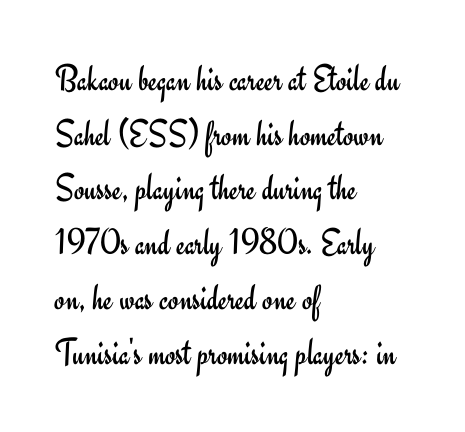
Q: Is the text bold? A: No.
Q: Is the text italic (slanted)? A: Yes.
Q: Is the typeface a serif or a sans-serif typeface? A: Sans-serif.
Q: Is the text underlined? A: No.
Q: How is the paragraph aligned? A: Left-aligned.
Q: Is the spacing between letters normal or unusually wide? A: Normal.
Q: Is the spacing between lines tight, normal or loose? A: Normal.
Q: Width (condensed, normal, or wide)? A: Normal.
Q: Stroke contrast? A: Low.
Q: x-height? A: Small.
Q: Monospaced? A: No.
